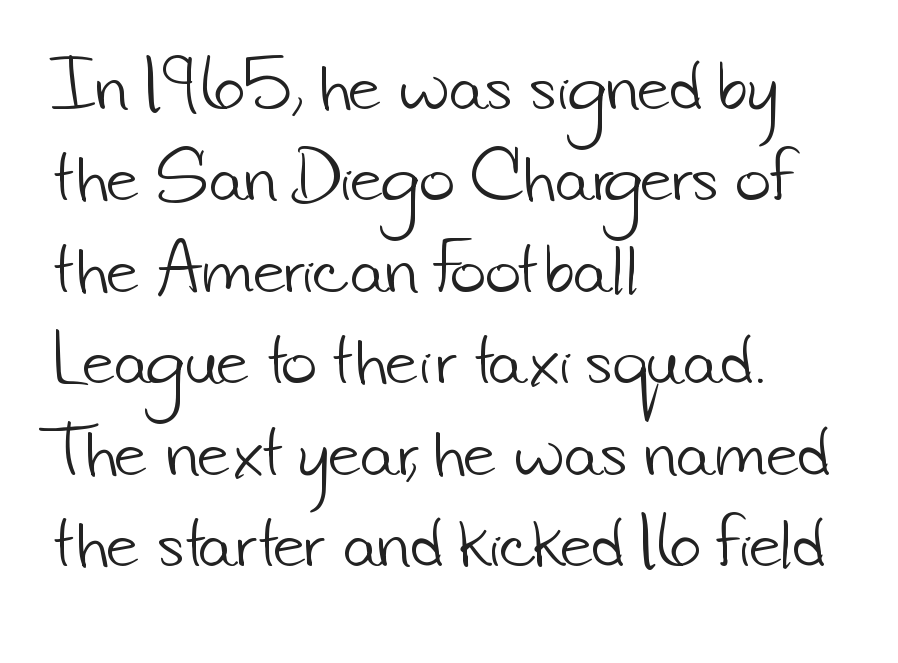
Baseline-to-baseline distance is the conventional proportion of letter height. No extra tracking has been applied to these lines. Alignment: flush left. Looks like regular typesetting: each glyph gets only the width it needs. Beneath every word, the page is bare. Stroke mass is kept to a normal reading level or below.
